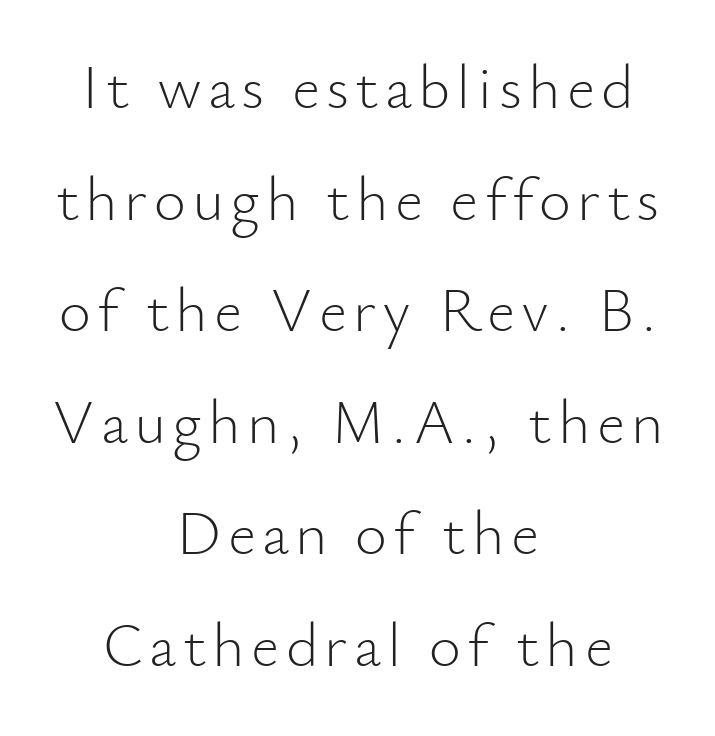
{"serif": "no", "italic": "no", "bold": "no", "weight": "light", "width": "normal", "stroke_contrast": "low", "x_height": "small", "monospaced": "no", "underline": "no", "align": "center", "line_spacing_ratio": 1.8, "glyph_px": 62}
